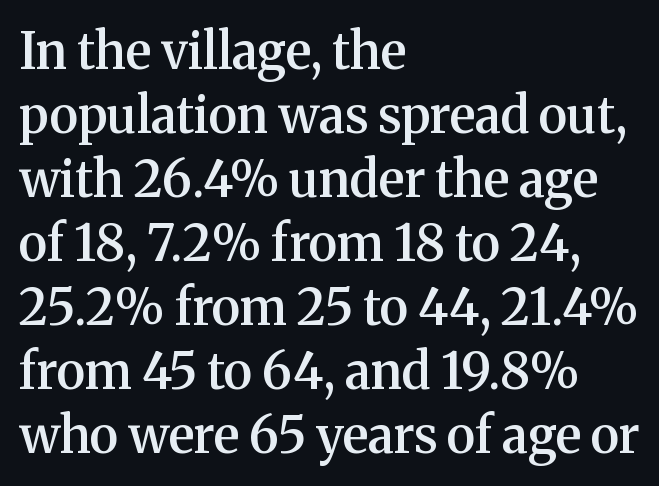
The image shows 50 px semibold serif type, upright; set left-aligned, normal line spacing (1.28x), normal letter spacing, not underlined; medium stroke contrast and a medium x-height.
